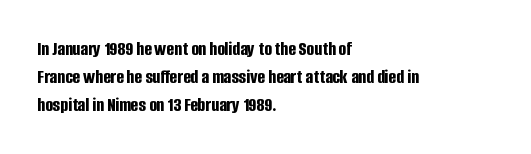
The image shows 20 px bold type, upright; set left-aligned, normal line spacing (1.4x), normal letter spacing, not underlined.
